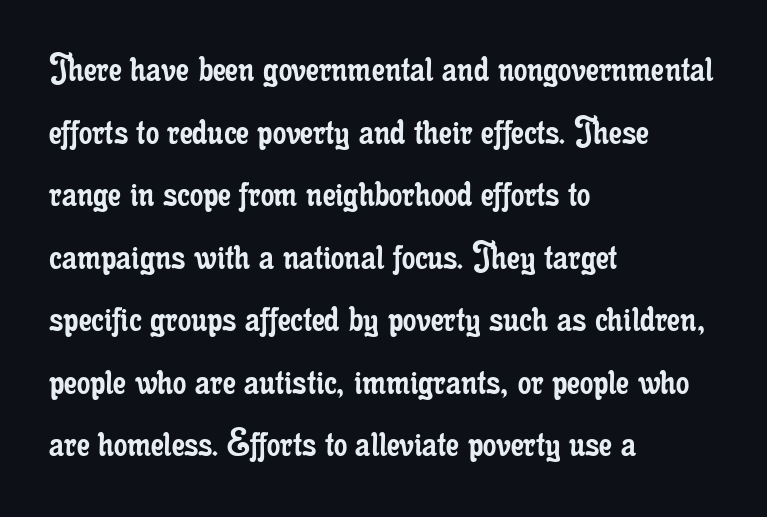
The image shows 42 px regular-weight, condensed serif type, upright; set left-aligned, normal line spacing (1.49x), normal letter spacing, not underlined; low stroke contrast and a small x-height.
